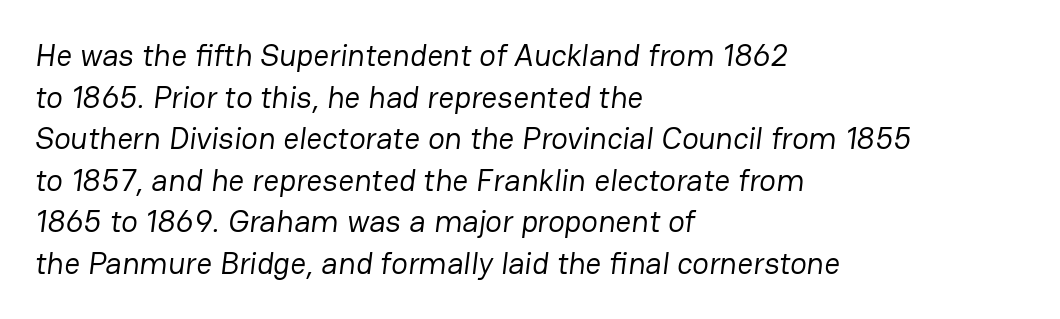
Q: Is the text bold? A: No.
Q: Is the typeface a serif or a sans-serif typeface? A: Sans-serif.
Q: Is the text underlined? A: No.
Q: How is the paragraph aligned? A: Left-aligned.
Q: Is the spacing between letters normal or unusually wide? A: Normal.
Q: Is the spacing between lines tight, normal or loose? A: Normal.
Q: Width (condensed, normal, or wide)? A: Normal.
Q: Stroke contrast? A: Low.
Q: x-height? A: Medium.
Q: Monospaced? A: No.
